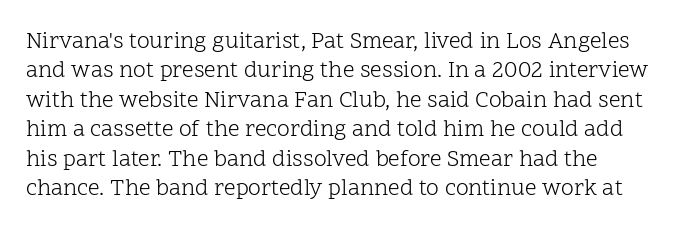
Check under the words: just untouched page. Is the type heavy? It reads as light-to-regular instead. The face used here is rendered with its standard letterfit. Normally led — the rows are evenly, conventionally spaced. Every character sits straight up, as roman type does.
